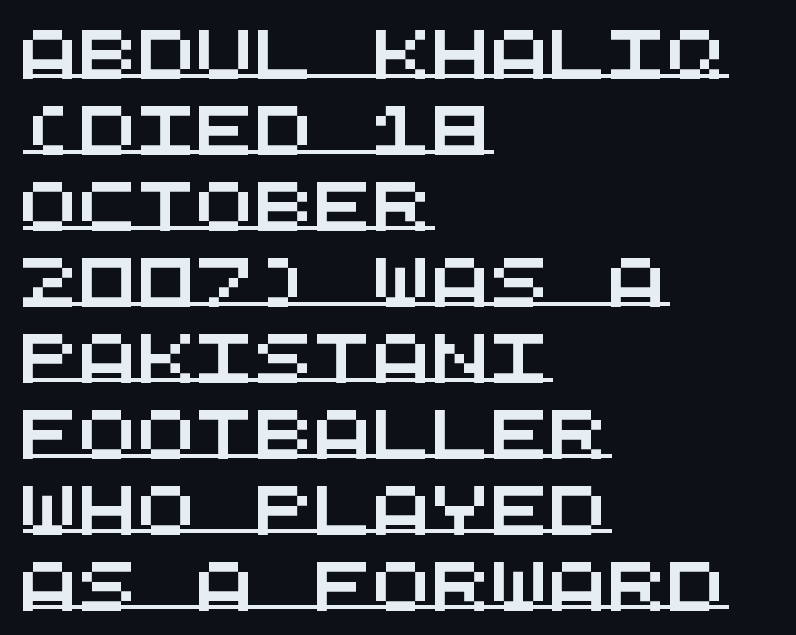
Q: Is the typeface a serif or a sans-serif typeface? A: Sans-serif.
Q: Is the text underlined? A: Yes.
Q: How is the paragraph aligned? A: Left-aligned.
Q: Is the spacing between letters normal or unusually wide? A: Normal.
Q: Is the spacing between lines tight, normal or loose? A: Normal.
Q: Width (condensed, normal, or wide)? A: Wide.
Q: Stroke contrast? A: Medium.
Q: x-height? A: Large.
Q: Monospaced? A: Yes.
